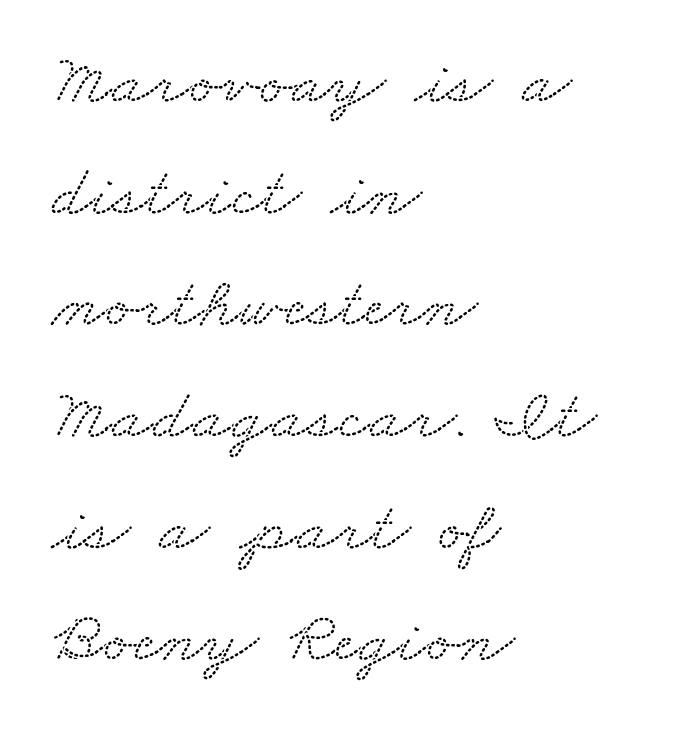
The image shows 73 px wide serif type; set left-aligned, normal line spacing (1.53x), normal letter spacing, not underlined; low stroke contrast and a small x-height.
